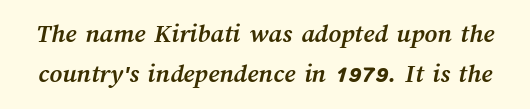
Tracking value appears to be zero — textbook default spacing. Regular leading. Unmarked baselines from the first word to the last. Look at the stroke-to-counter ratio: heavy, a bold.
